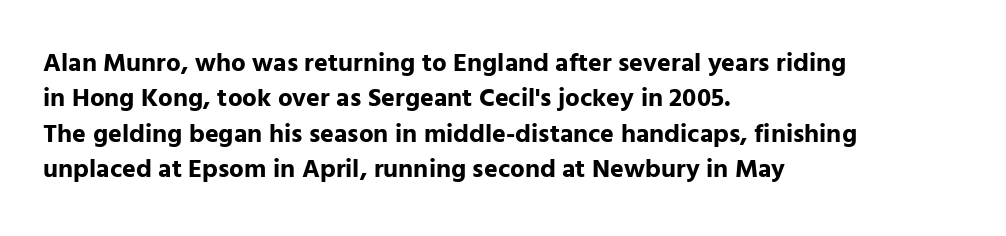
The image shows 26 px bold type, upright; set left-aligned, normal line spacing (1.36x), normal letter spacing, not underlined.
